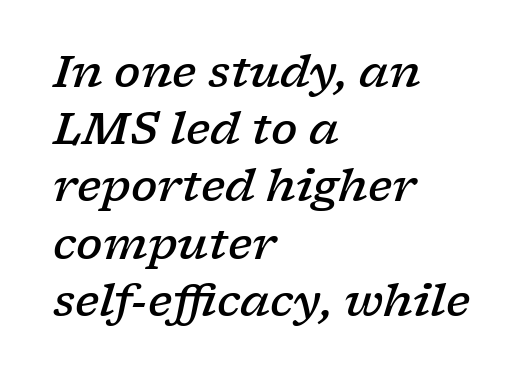
Characters are canted at an angle relative to the baseline's perpendicular. Notice how the passage keeps a crisp vertical edge on the left only. Descenders are the only things crossing below the line. You can tell from the footed stems that serif type was used. Inter-character spacing is left at the font's built-in metrics.
